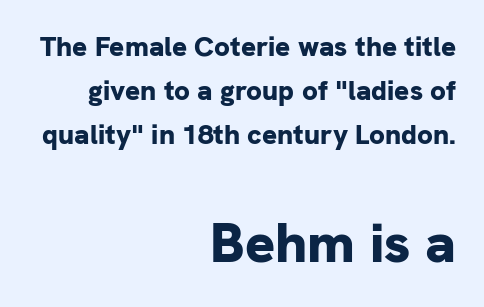
{"serif": "no", "italic": "no", "bold": "yes", "weight": "bold", "width": "normal", "stroke_contrast": "low", "x_height": "medium", "monospaced": "no", "underline": "no", "align": "right", "line_spacing": "normal", "line_spacing_ratio": 1.58, "letter_spacing": "normal", "letter_spacing_em": 0.0, "larger_block": "second", "size_ratio": 2.0, "glyph_px": 56}
